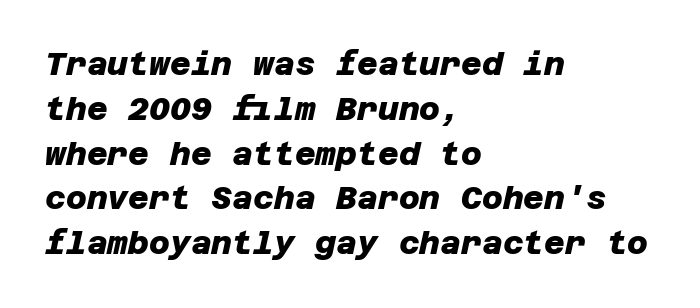
Q: Is the text bold? A: Yes.
Q: Is the typeface a serif or a sans-serif typeface? A: Sans-serif.
Q: Is the text underlined? A: No.
Q: How is the paragraph aligned? A: Left-aligned.
Q: Is the spacing between letters normal or unusually wide? A: Normal.
Q: Is the spacing between lines tight, normal or loose? A: Normal.
Q: Width (condensed, normal, or wide)? A: Normal.
Q: Stroke contrast? A: Low.
Q: x-height? A: Large.
